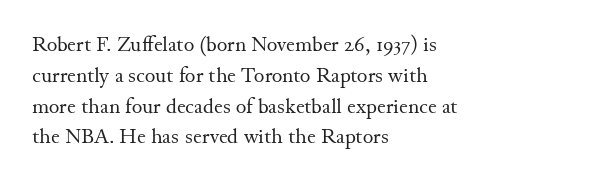
The image shows 22 px text type, upright; set left-aligned, normal line spacing (1.4x), normal letter spacing, not underlined.
